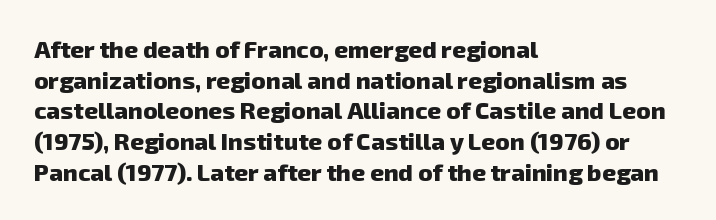
The image shows 24 px bold type; set left-aligned, normal line spacing (1.28x), normal letter spacing, not underlined.
